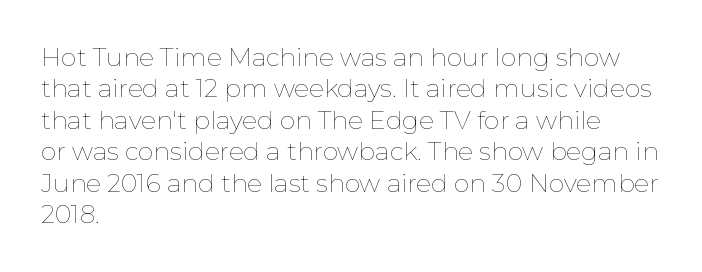
{"italic": "no", "bold": "no", "underline": "no", "align": "left", "line_spacing": "normal", "line_spacing_ratio": 1.26, "letter_spacing": "normal", "letter_spacing_em": 0.0, "glyph_px": 25}
